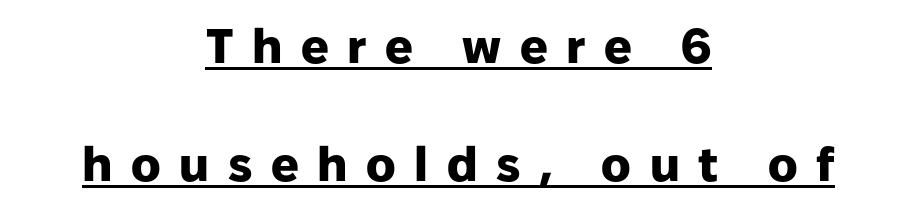
The type is letterspaced generously, with wide tracking. Classification — sans serif. Like a heading marked for emphasis, these lines bear an underscore. A typesetter would mark this as roman, not italic. Visually the block forms a symmetrical silhouette, jagged on both flanks. As a designer I'd log this as weight 700, bold.
